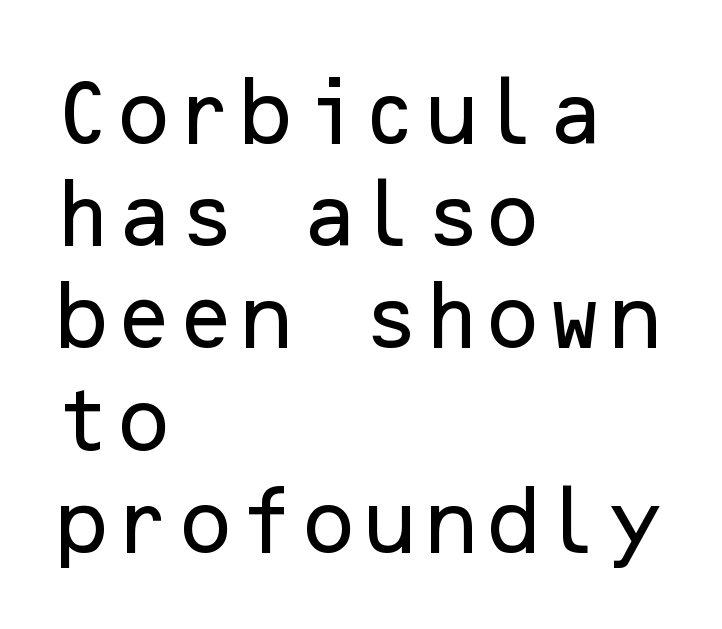
The leading is moderate, giving the passage an even texture. Tracking value appears to be zero — textbook default spacing. Visually the block forms a straight wall on the left and a jagged coastline on the right. The font's upright variant was chosen for this text.
